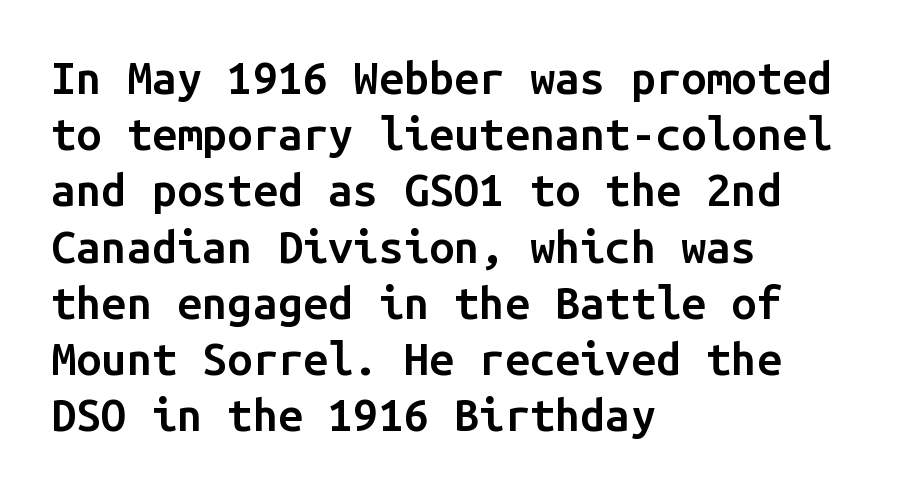
{"serif": "no", "italic": "no", "bold": "semi", "weight": "semibold", "width": "normal", "stroke_contrast": "low", "x_height": "medium", "monospaced": "yes", "underline": "no", "align": "left", "line_spacing": "normal", "line_spacing_ratio": 1.25, "letter_spacing": "normal", "letter_spacing_em": 0.0, "glyph_px": 45}
